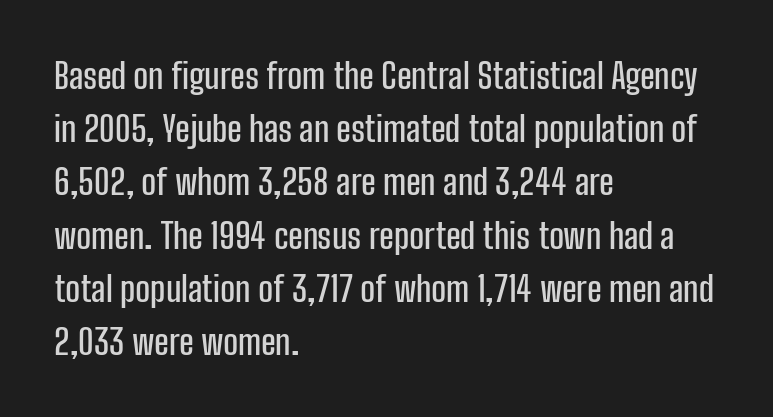
{"serif": "no", "italic": "no", "width": "condensed", "stroke_contrast": "low", "x_height": "medium", "monospaced": "no", "underline": "no", "align": "left", "line_spacing": "normal", "line_spacing_ratio": 1.52, "letter_spacing": "normal", "letter_spacing_em": 0.0, "glyph_px": 35}
